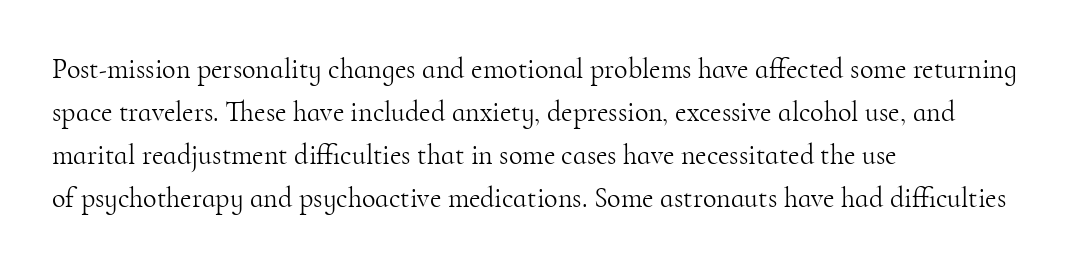
Q: Is the text bold? A: No.
Q: Is the text italic (slanted)? A: No, it is upright.
Q: Is the typeface a serif or a sans-serif typeface? A: Serif.
Q: Is the text underlined? A: No.
Q: How is the paragraph aligned? A: Left-aligned.
Q: Is the spacing between letters normal or unusually wide? A: Normal.
Q: Is the spacing between lines tight, normal or loose? A: Normal.
Q: Width (condensed, normal, or wide)? A: Normal.
Q: Stroke contrast? A: High.
Q: x-height? A: Small.
Q: Monospaced? A: No.
